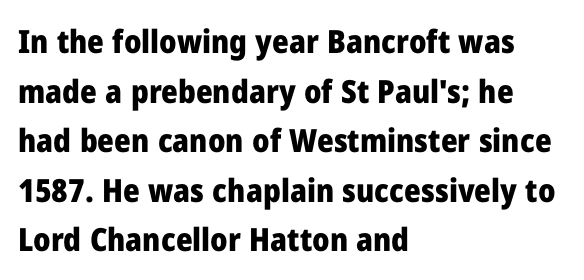
The image shows 32 px heavy sans-serif type, upright; set left-aligned, normal line spacing (1.55x), normal letter spacing, not underlined; low stroke contrast and a medium x-height.
